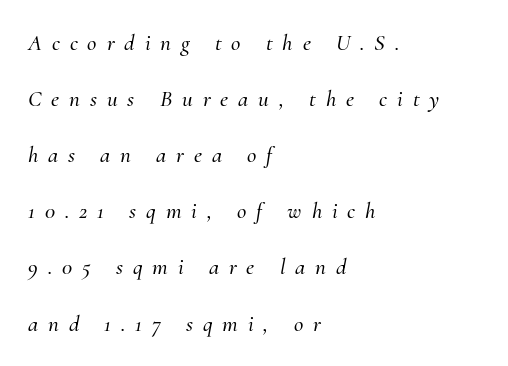
Q: Is the text italic (slanted)? A: Yes, it leans right by about 10 degrees.
Q: Is the text underlined? A: No.
Q: How is the paragraph aligned? A: Left-aligned.
Q: Is the spacing between letters normal or unusually wide? A: Unusually wide.
Q: Is the spacing between lines tight, normal or loose? A: Loose.
